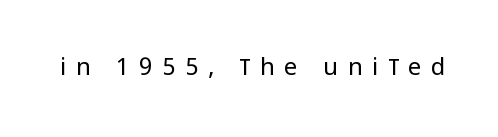
Q: Is the text bold? A: No.
Q: Is the text italic (slanted)? A: No, it is upright.
Q: Is the text underlined? A: No.
Q: Is the spacing between letters normal or unusually wide? A: Unusually wide.
